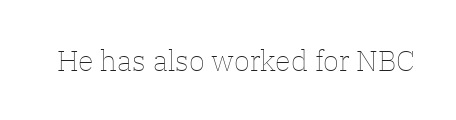
Q: Is the text bold? A: No.
Q: Is the text italic (slanted)? A: No, it is upright.
Q: Is the text underlined? A: No.
Q: Is the spacing between letters normal or unusually wide? A: Normal.
Q: Width (condensed, normal, or wide)? A: Normal.
Q: Stroke contrast? A: Low.
Q: x-height? A: Medium.
Q: Monospaced? A: No.
